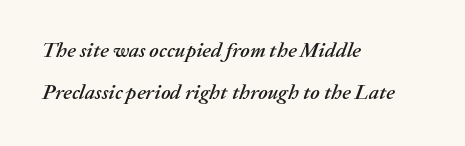
The image shows 21 px text type, italic (leaning right); set left-aligned, loose line spacing (1.99x), normal letter spacing, not underlined.
